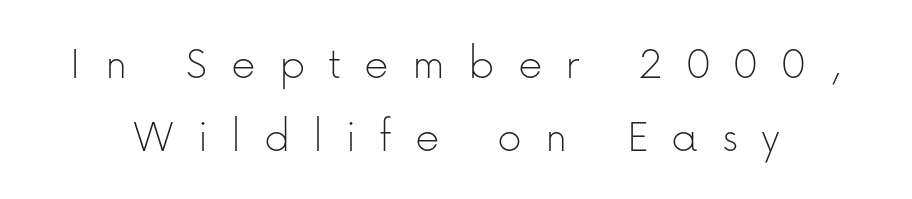
{"serif": "no", "italic": "no", "bold": "no", "weight": "thin", "width": "normal", "stroke_contrast": "low", "x_height": "medium", "monospaced": "no", "underline": "no", "line_spacing": "normal", "line_spacing_ratio": 1.53, "letter_spacing": "wide", "letter_spacing_em": 0.48, "glyph_px": 48}
